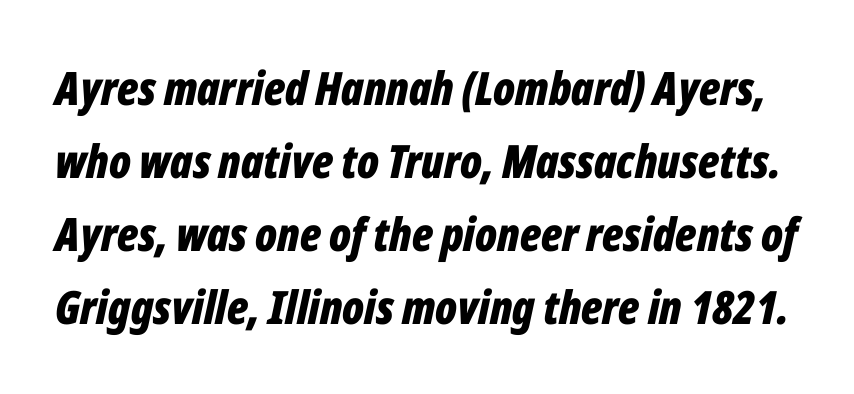
{"italic": "yes", "lean": "right", "slant_degrees": 12, "bold": "yes", "weight": "bold", "width": "condensed", "stroke_contrast": "low", "x_height": "medium", "monospaced": "no", "underline": "no", "line_spacing": "normal", "line_spacing_ratio": 1.59, "letter_spacing": "normal", "letter_spacing_em": 0.0, "glyph_px": 46}
